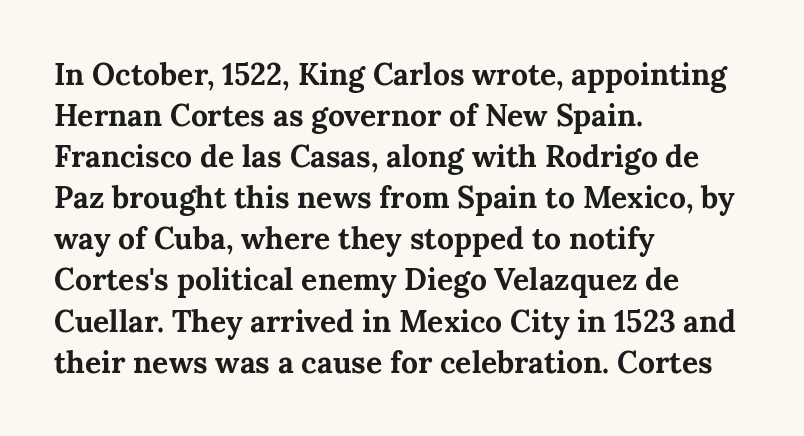
Q: Is the text bold? A: Yes.
Q: Is the text italic (slanted)? A: No, it is upright.
Q: Is the typeface a serif or a sans-serif typeface? A: Serif.
Q: Is the text underlined? A: No.
Q: How is the paragraph aligned? A: Left-aligned.
Q: Is the spacing between letters normal or unusually wide? A: Normal.
Q: Is the spacing between lines tight, normal or loose? A: Normal.
Q: Width (condensed, normal, or wide)? A: Normal.
Q: Stroke contrast? A: Medium.
Q: x-height? A: Medium.
Q: Monospaced? A: No.
